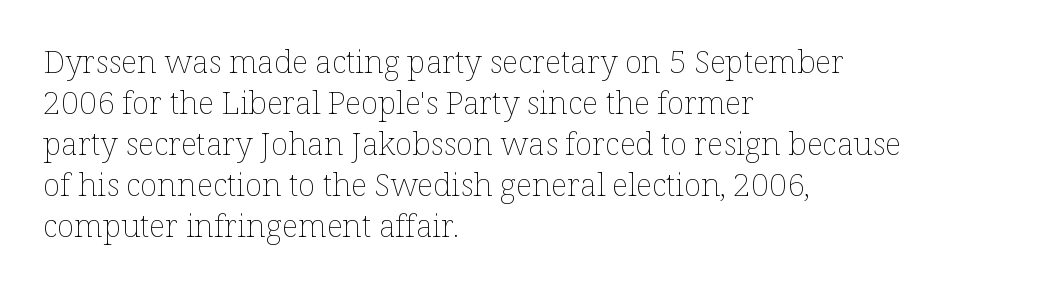
The image shows 32 px thin type, upright; set left-aligned, normal line spacing (1.28x), normal letter spacing, not underlined; low stroke contrast and a medium x-height.
